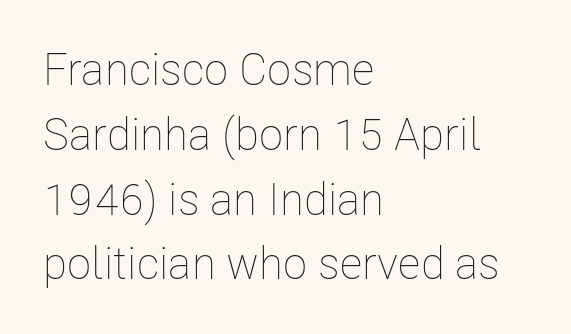
Q: Is the text bold? A: No.
Q: Is the text italic (slanted)? A: No, it is upright.
Q: Is the text underlined? A: No.
Q: How is the paragraph aligned? A: Left-aligned.
Q: Is the spacing between letters normal or unusually wide? A: Normal.
Q: Is the spacing between lines tight, normal or loose? A: Normal.
Q: Width (condensed, normal, or wide)? A: Condensed.
Q: Stroke contrast? A: Low.
Q: x-height? A: Medium.
Q: Monospaced? A: No.
